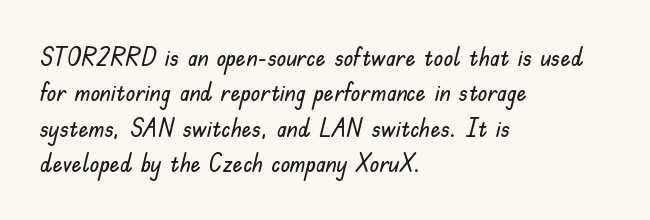
{"underline": "no", "align": "left", "line_spacing": "normal", "line_spacing_ratio": 1.42, "letter_spacing": "normal", "letter_spacing_em": 0.0, "glyph_px": 25}
